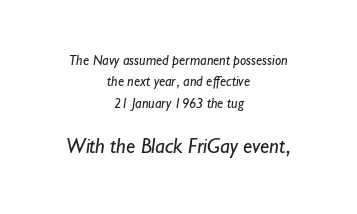
{"bold": "no", "underline": "no", "align": "center", "line_spacing": "normal", "line_spacing_ratio": 1.52, "letter_spacing": "normal", "letter_spacing_em": 0.0, "larger_block": "second", "size_ratio": 1.5, "glyph_px": 21}
